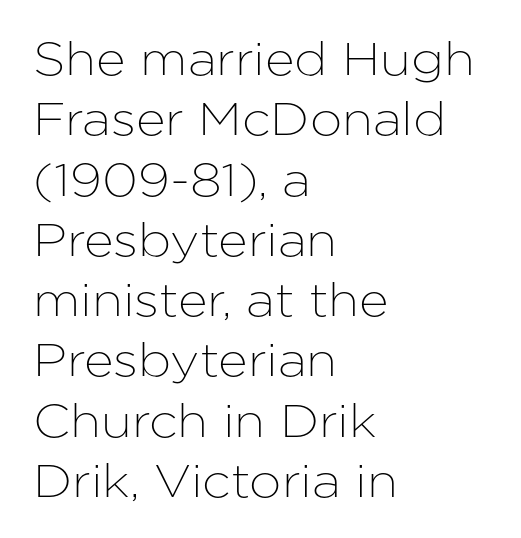
The image shows 46 px sans-serif type, upright; set left-aligned, normal line spacing (1.31x), normal letter spacing, not underlined; low stroke contrast and a medium x-height.
